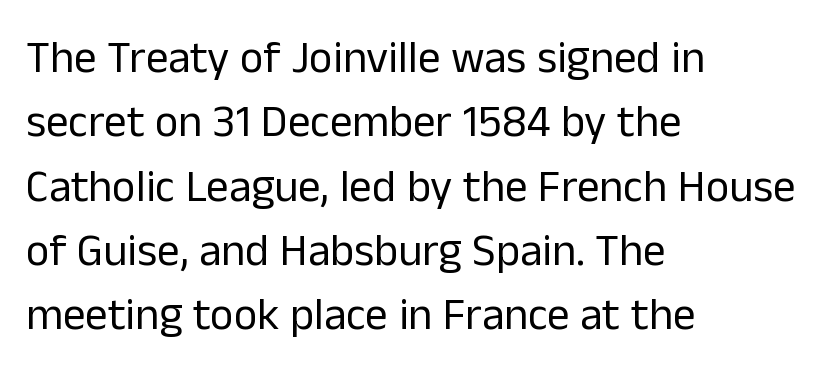
The strip under each line holds only bare page. A typesetter would call this leading conventional body-copy spacing. Reading down the block, your eye returns to a fixed left position each line. The typography opts for an upright posture over an oblique one. The tracking reads as untouched default to a designer's eye.
